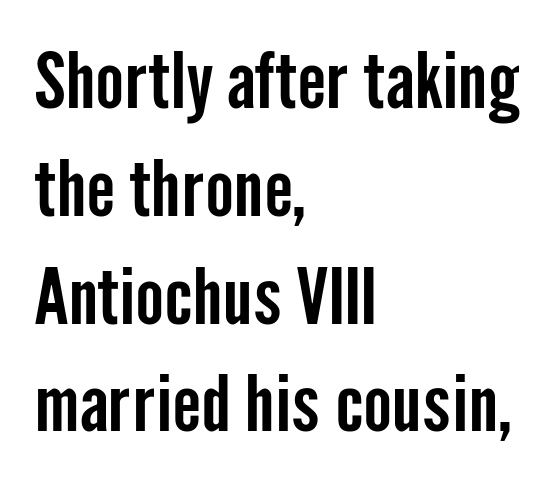
The image shows 77 px condensed sans-serif type, upright; set left-aligned, normal line spacing (1.4x), normal letter spacing, not underlined; low stroke contrast and a medium x-height.
